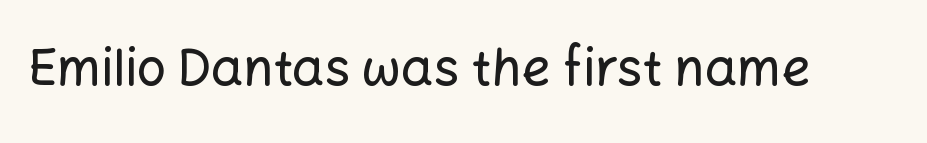
{"serif": "no", "italic": "no", "width": "normal", "stroke_contrast": "low", "x_height": "medium", "monospaced": "no", "underline": "no", "letter_spacing": "normal", "letter_spacing_em": 0.0, "glyph_px": 51}
